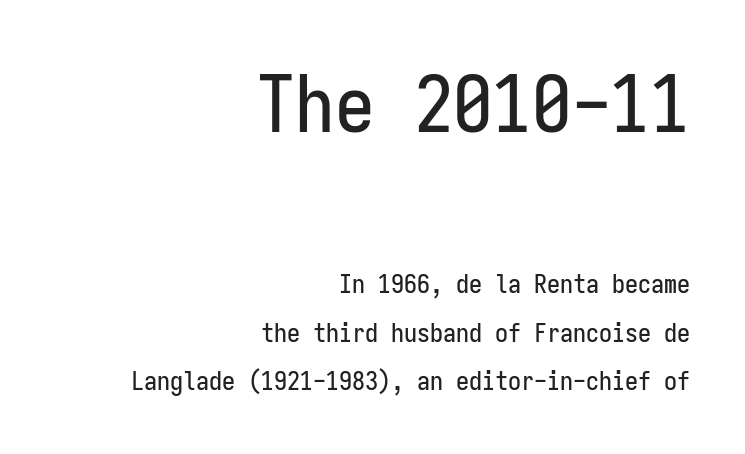
Q: Is the text italic (slanted)? A: No, it is upright.
Q: Is the typeface a serif or a sans-serif typeface? A: Sans-serif.
Q: Is the text underlined? A: No.
Q: How is the paragraph aligned? A: Right-aligned.
Q: Is the spacing between letters normal or unusually wide? A: Normal.
Q: Which block of text is set in a larger size, the first (top) or the second (bottom)? A: The first (top) one.
Q: Width (condensed, normal, or wide)? A: Condensed.
Q: Stroke contrast? A: Low.
Q: x-height? A: Medium.
Q: Monospaced? A: Yes.
